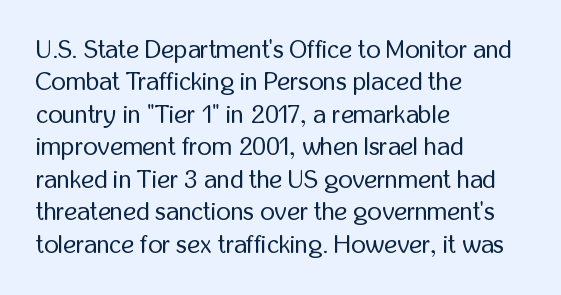
Q: Is the text bold? A: No.
Q: Is the text italic (slanted)? A: No, it is upright.
Q: Is the text underlined? A: No.
Q: How is the paragraph aligned? A: Left-aligned.
Q: Is the spacing between letters normal or unusually wide? A: Normal.
Q: Is the spacing between lines tight, normal or loose? A: Normal.
